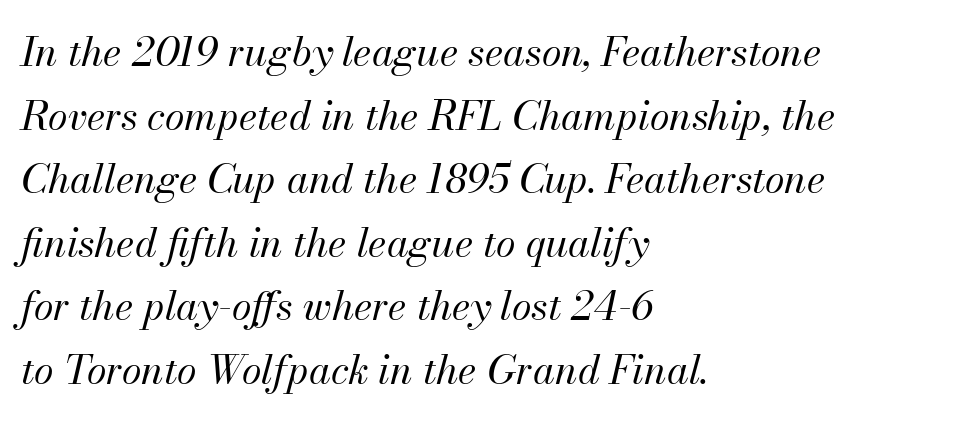
{"italic": "yes", "lean": "right", "slant_degrees": 13, "bold": "no", "weight": "regular", "width": "normal", "stroke_contrast": "medium", "x_height": "small", "monospaced": "no", "underline": "no", "align": "left", "line_spacing": "normal", "line_spacing_ratio": 1.59, "letter_spacing": "normal", "letter_spacing_em": 0.0, "glyph_px": 40}
